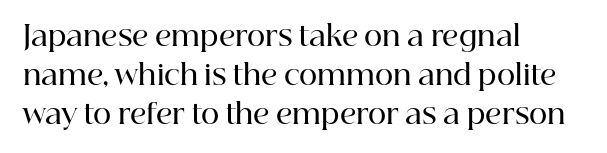
{"serif": "yes", "italic": "no", "bold": "semi", "weight": "semibold", "width": "normal", "stroke_contrast": "high", "x_height": "medium", "monospaced": "no", "underline": "no", "align": "left", "line_spacing": "normal", "line_spacing_ratio": 1.39, "letter_spacing": "normal", "letter_spacing_em": 0.0, "glyph_px": 28}
